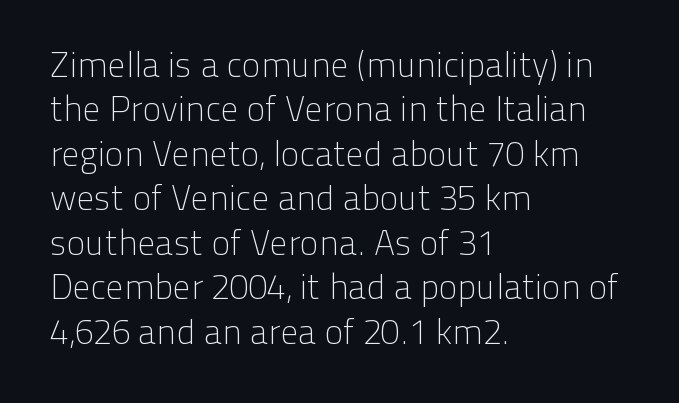
The image shows 35 px light sans-serif type, upright; set left-aligned, normal line spacing (1.27x), normal letter spacing, not underlined; low stroke contrast and a medium x-height.
